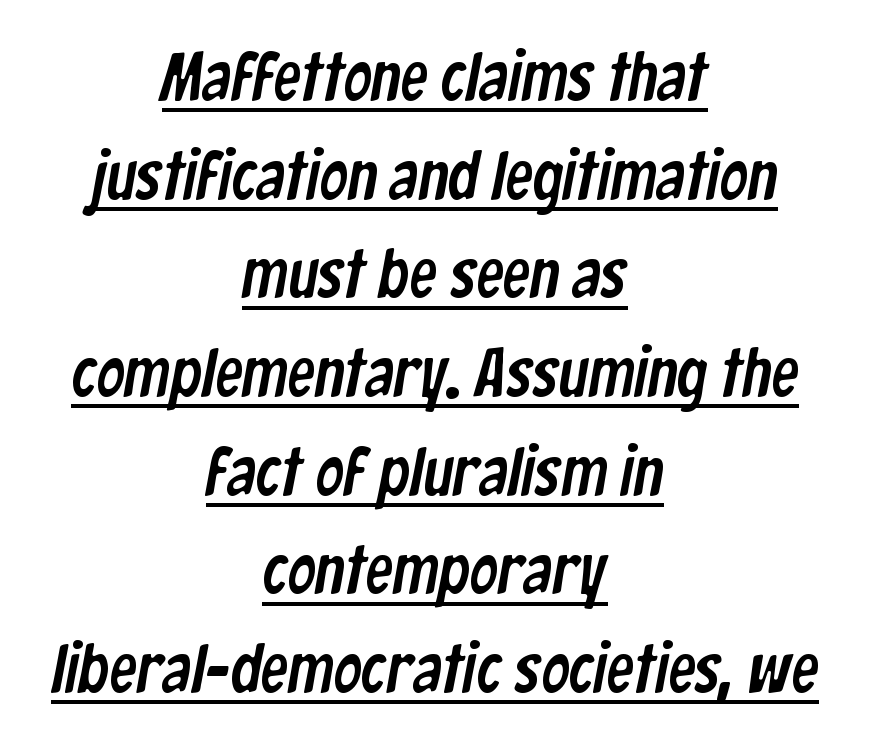
Q: Is the typeface a serif or a sans-serif typeface? A: Sans-serif.
Q: Is the text underlined? A: Yes.
Q: How is the paragraph aligned? A: Centered.
Q: Is the spacing between letters normal or unusually wide? A: Normal.
Q: Is the spacing between lines tight, normal or loose? A: Normal.
Q: Width (condensed, normal, or wide)? A: Condensed.
Q: Stroke contrast? A: Low.
Q: x-height? A: Medium.
Q: Monospaced? A: No.
